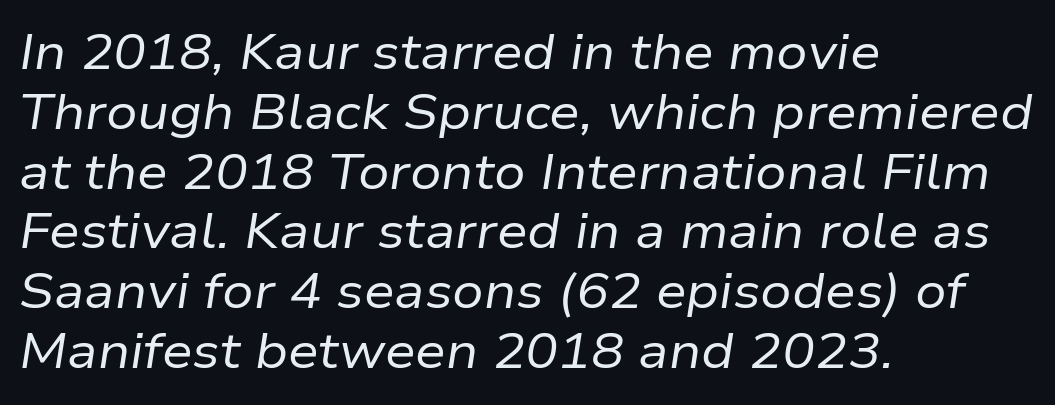
The image shows 49 px regular-weight type, italic (leaning right); set left-aligned, line spacing 1.22x, normal letter spacing, not underlined; low stroke contrast and a medium x-height.
